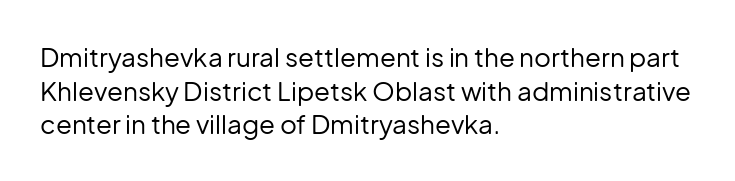
Q: Is the text bold? A: No.
Q: Is the text italic (slanted)? A: No, it is upright.
Q: Is the text underlined? A: No.
Q: How is the paragraph aligned? A: Left-aligned.
Q: Is the spacing between letters normal or unusually wide? A: Normal.
Q: Is the spacing between lines tight, normal or loose? A: Normal.
